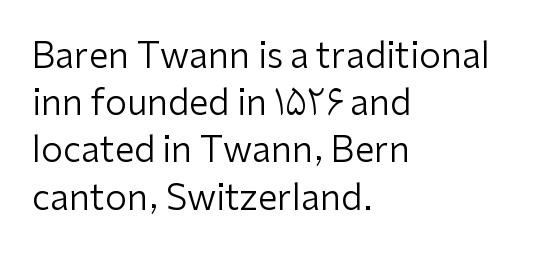
Q: Is the text bold? A: No.
Q: Is the text italic (slanted)? A: No, it is upright.
Q: Is the typeface a serif or a sans-serif typeface? A: Sans-serif.
Q: Is the text underlined? A: No.
Q: How is the paragraph aligned? A: Left-aligned.
Q: Is the spacing between letters normal or unusually wide? A: Normal.
Q: Is the spacing between lines tight, normal or loose? A: Normal.
Q: Width (condensed, normal, or wide)? A: Normal.
Q: Stroke contrast? A: Low.
Q: x-height? A: Medium.
Q: Monospaced? A: No.
